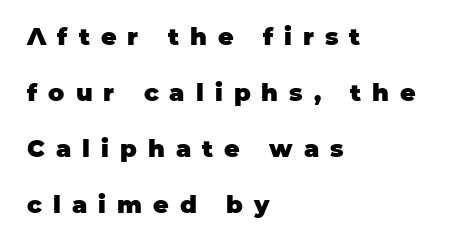
Q: Is the text bold? A: Yes.
Q: Is the text italic (slanted)? A: No, it is upright.
Q: Is the text underlined? A: No.
Q: How is the paragraph aligned? A: Left-aligned.
Q: Is the spacing between letters normal or unusually wide? A: Unusually wide.
Q: Is the spacing between lines tight, normal or loose? A: Loose.
